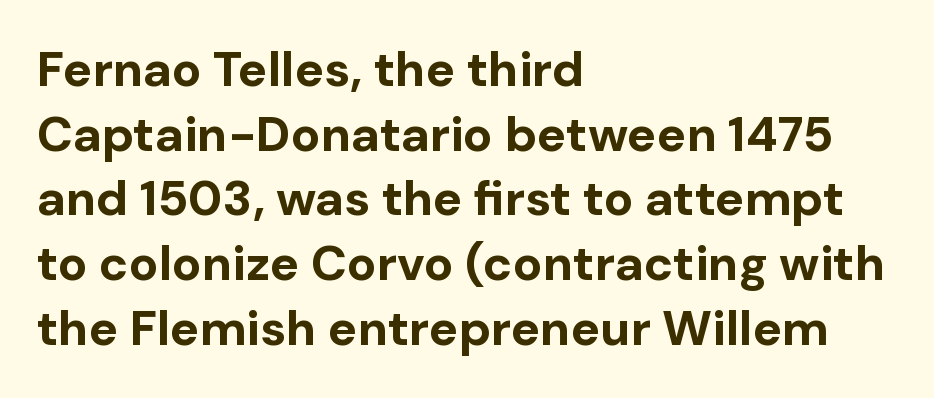
Italic? Not at all — the glyphs are vertical. Words appear dense and cohesive because spacing is normal. Check under the words: just untouched page. Each letter keeps its own natural width here, so spacing adapts to shape.
